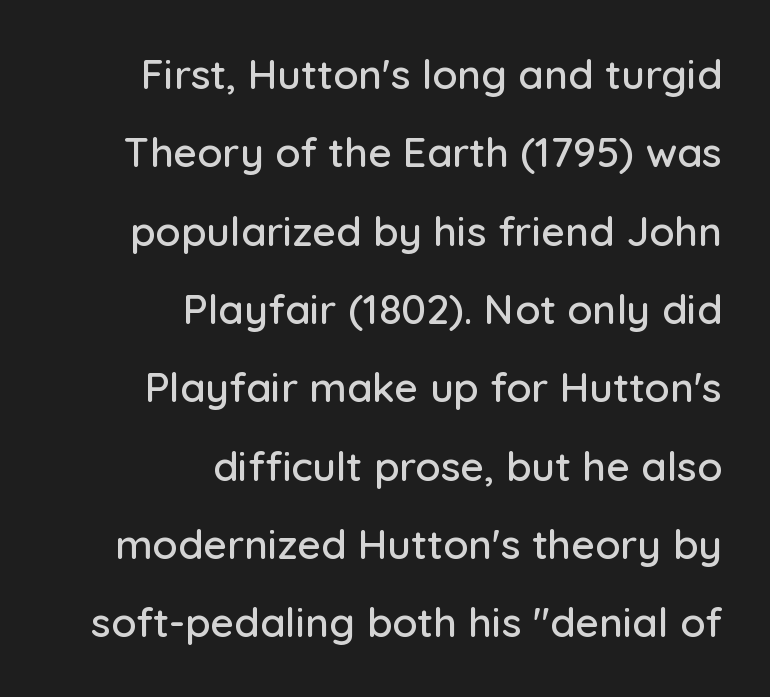
The letterforms sit shoulder to shoulder at normal distance. A student would call this right alignment; a typographer would say flush right, rag left. Is this a fixed-width face? No — the glyphs have proportional, varying widths. Letters rest on an invisible, unmarked baseline.
